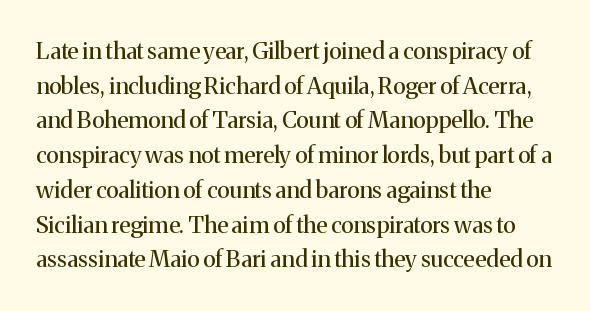
The image shows 23 px text type, upright; set left-aligned, normal line spacing (1.51x), normal letter spacing, not underlined.
